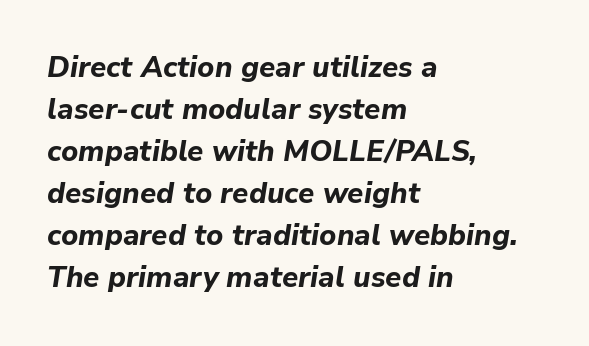
The words here are not underlined. On the weight axis this lands at bold, roughly 700. The text carries the slant typical of an italic or oblique font. The paragraph shown leans on its left margin. Is the letter spacing exaggerated? No — it looks like the ordinary default. The vertical gap from one line to the next is medium.
